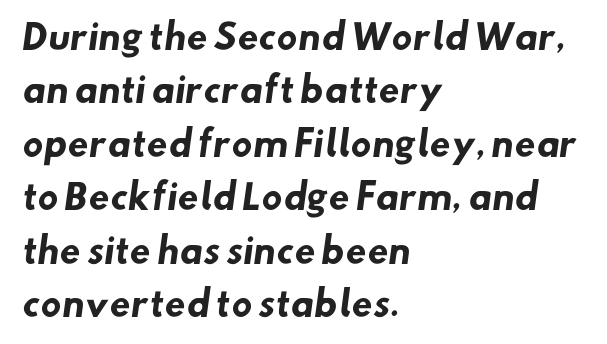
Q: Is the text bold? A: Yes.
Q: Is the typeface a serif or a sans-serif typeface? A: Sans-serif.
Q: Is the text underlined? A: No.
Q: How is the paragraph aligned? A: Left-aligned.
Q: Is the spacing between letters normal or unusually wide? A: Normal.
Q: Is the spacing between lines tight, normal or loose? A: Normal.
Q: Width (condensed, normal, or wide)? A: Normal.
Q: Stroke contrast? A: Low.
Q: x-height? A: Small.
Q: Monospaced? A: No.
